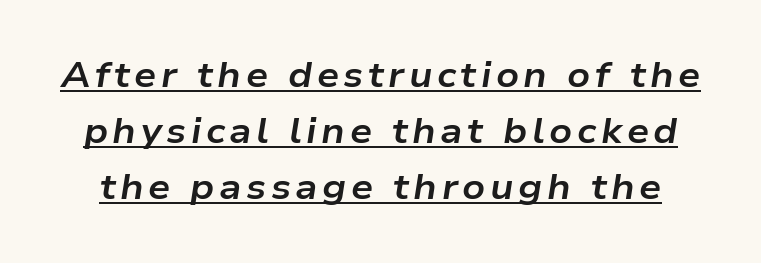
Q: Is the text bold? A: Yes.
Q: Is the text italic (slanted)? A: Yes, it leans right by about 9 degrees.
Q: Is the text underlined? A: Yes.
Q: Is the spacing between lines tight, normal or loose? A: Normal.
Q: Width (condensed, normal, or wide)? A: Wide.
Q: Stroke contrast? A: Low.
Q: x-height? A: Medium.
Q: Monospaced? A: No.
